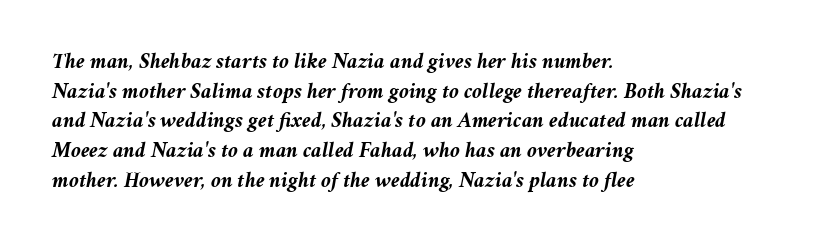
The image shows 22 px bold type, italic (leaning right); set left-aligned, normal line spacing (1.35x), normal letter spacing, not underlined.
